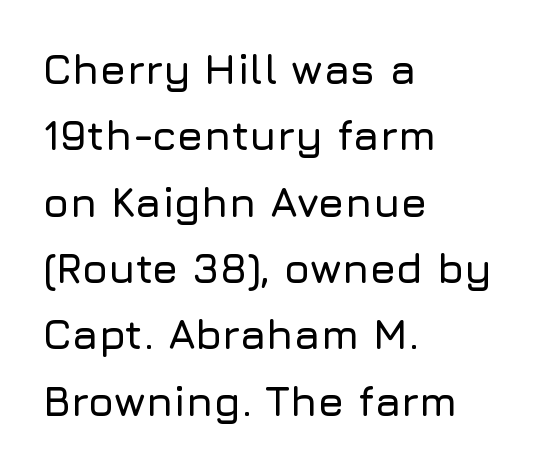
Q: Is the text italic (slanted)? A: No, it is upright.
Q: Is the typeface a serif or a sans-serif typeface? A: Sans-serif.
Q: Is the text underlined? A: No.
Q: How is the paragraph aligned? A: Left-aligned.
Q: Is the spacing between letters normal or unusually wide? A: Normal.
Q: Is the spacing between lines tight, normal or loose? A: Normal.
Q: Width (condensed, normal, or wide)? A: Normal.
Q: Stroke contrast? A: Low.
Q: x-height? A: Medium.
Q: Monospaced? A: No.
